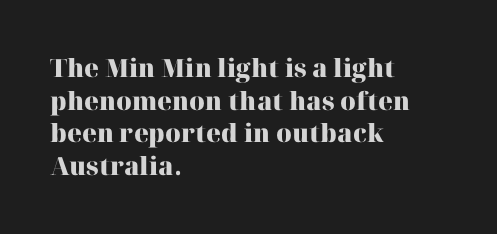
{"italic": "no", "bold": "yes", "underline": "no", "align": "left", "line_spacing": "normal", "line_spacing_ratio": 1.31, "letter_spacing": "normal", "letter_spacing_em": 0.0, "glyph_px": 25}
